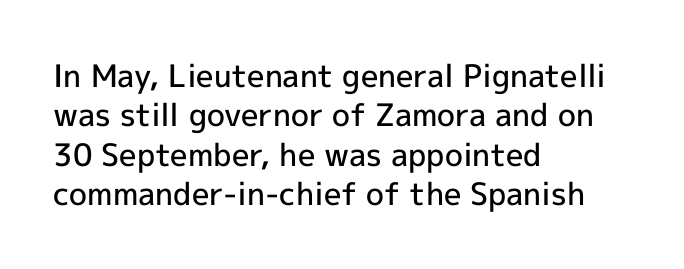
The image shows 31 px semibold sans-serif type, upright; set left-aligned, normal line spacing (1.27x), normal letter spacing, not underlined; a medium x-height.
